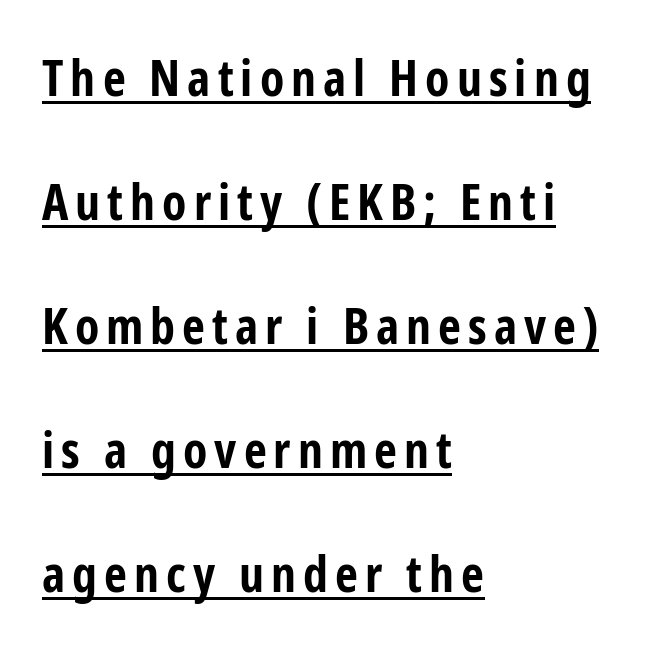
A sans-serif font was chosen for this passage. One glance says open: line gaps are wider than usual. Leftover space on each line is placed entirely after the last word. Quick note: underline on. Caption: bold face, heavy strokes.
